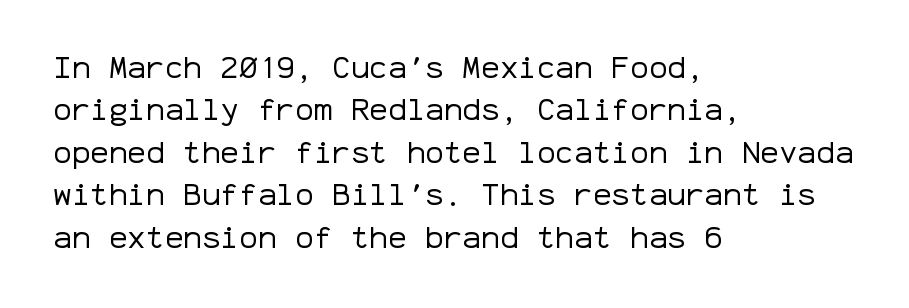
Casual observation: everything's shoved over to the left. Type style note: lacks serifs. Vertically, the passage feels balanced, rows spaced as you'd expect. You could count columns in this text — the font is strictly monospaced. Each stroke keeps to a modest, everyday thickness or less.
